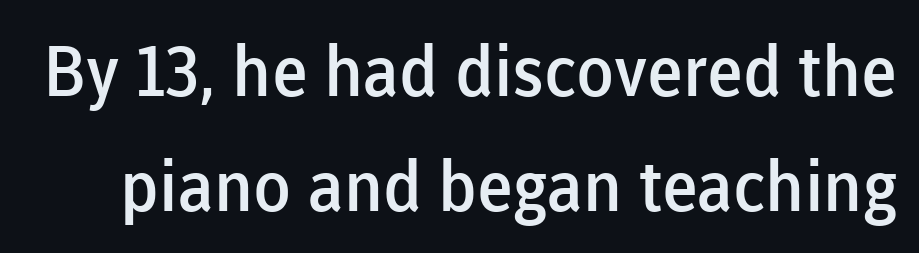
The image shows 70 px semibold sans-serif type, upright; set normal line spacing (1.65x), normal letter spacing, not underlined; low stroke contrast and a medium x-height.
